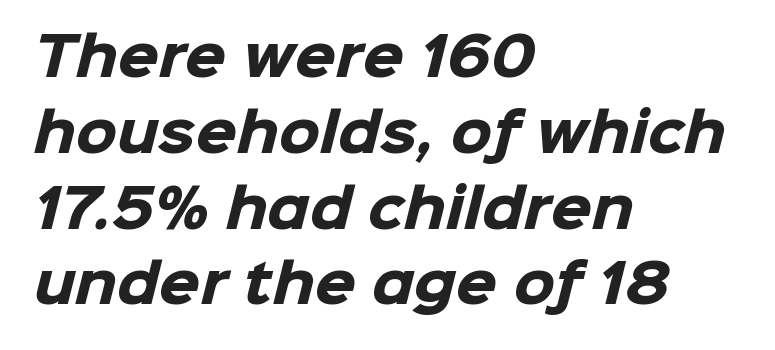
The image shows 53 px heavy sans-serif type; set left-aligned, normal line spacing (1.43x), normal letter spacing, not underlined; low stroke contrast and a medium x-height.
